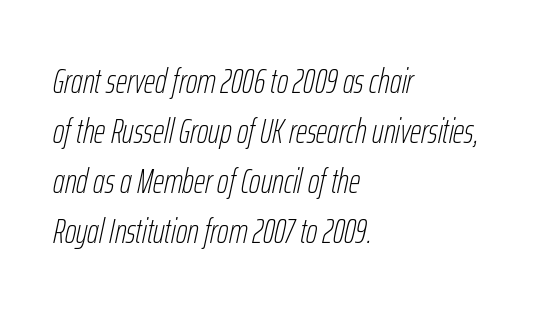
Q: Is the text bold? A: No.
Q: Is the text italic (slanted)? A: Yes, it leans right by about 12 degrees.
Q: Is the text underlined? A: No.
Q: How is the paragraph aligned? A: Left-aligned.
Q: Is the spacing between letters normal or unusually wide? A: Normal.
Q: Is the spacing between lines tight, normal or loose? A: Normal.
Q: Width (condensed, normal, or wide)? A: Condensed.
Q: Stroke contrast? A: Low.
Q: x-height? A: Medium.
Q: Monospaced? A: No.
